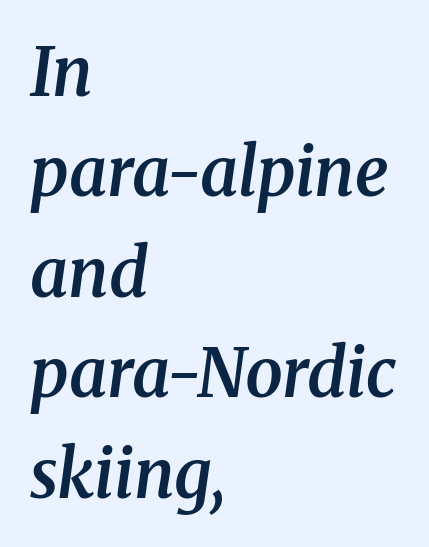
The image shows 67 px semibold serif type, italic (leaning right); set left-aligned, normal line spacing (1.5x), normal letter spacing, not underlined; medium stroke contrast and a medium x-height.
